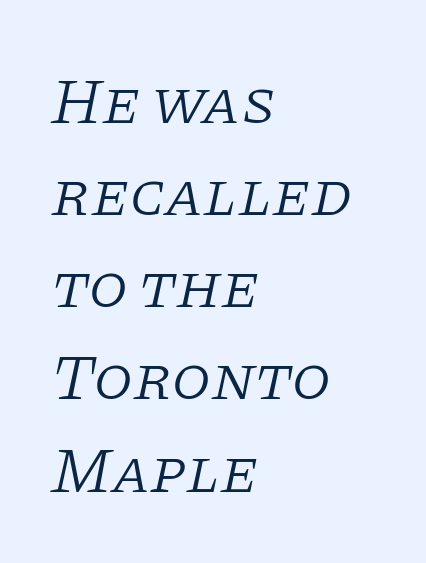
{"serif": "yes", "italic": "yes", "lean": "right", "slant_degrees": 11, "bold": "no", "weight": "light", "width": "normal", "stroke_contrast": "low", "x_height": "large", "monospaced": "no", "underline": "no", "align": "left", "line_spacing": "normal", "line_spacing_ratio": 1.44, "letter_spacing": "normal", "letter_spacing_em": 0.0, "glyph_px": 64}
